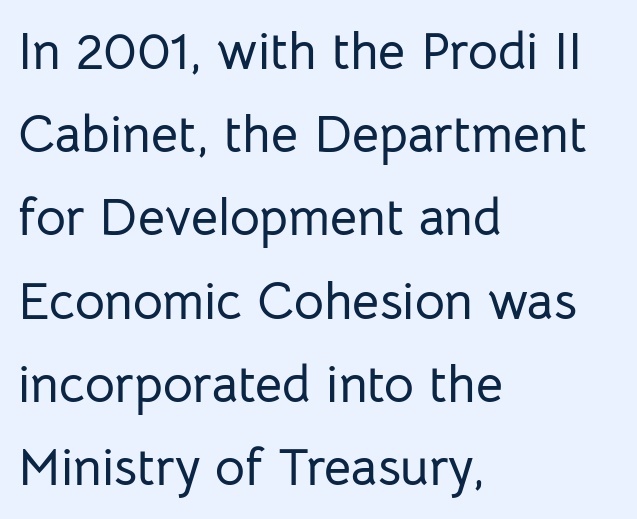
The image shows 52 px sans-serif type, upright; set left-aligned, normal line spacing (1.6x), normal letter spacing, not underlined; low stroke contrast and a medium x-height.
